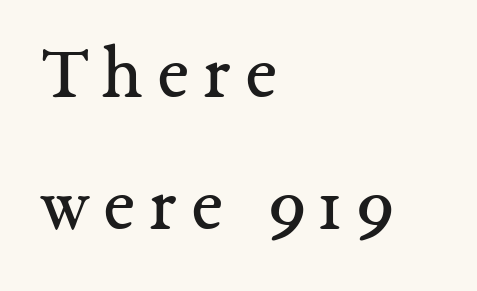
The image shows 78 px regular-weight serif type, upright; set left-aligned, normal line spacing (1.69x), not underlined; medium stroke contrast and a medium x-height.
